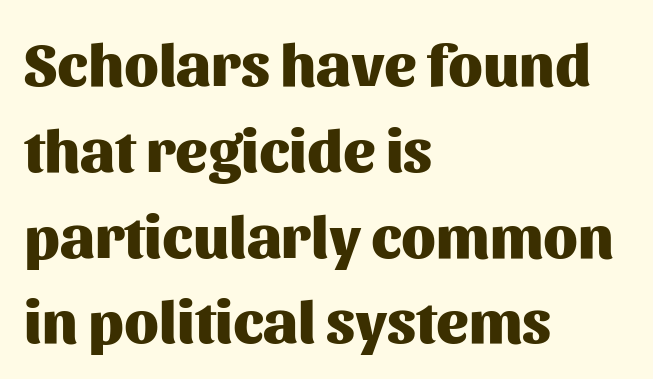
These lines are set flush left with a ragged right edge. Typographically, this falls in the sans-serif category. The zone under the glyphs is completely vacant. A typesetter would call this proportional, since set widths differ per character. The block of text has a typical density, with ordinary space between rows.
